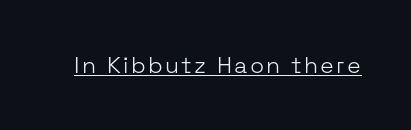
Upright lettering throughout. Honestly, the underline is the first thing you notice here. Vertical stems look standard width or narrower in stroke.
